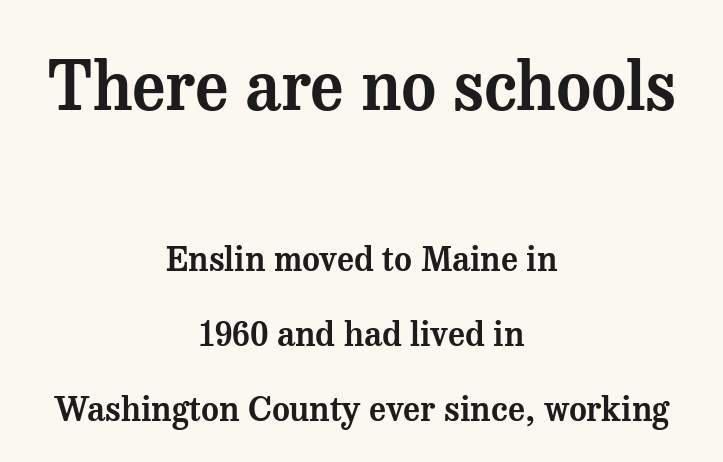
The image shows 67 px serif type, upright; set centered, loose line spacing (2.21x), normal letter spacing, not underlined; the first (top) block is 1.97x larger; medium stroke contrast and a medium x-height.
